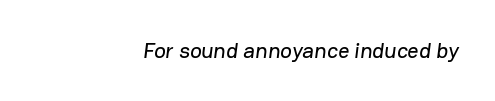
The image shows 22 px text type; set right-aligned, normal letter spacing, not underlined.
